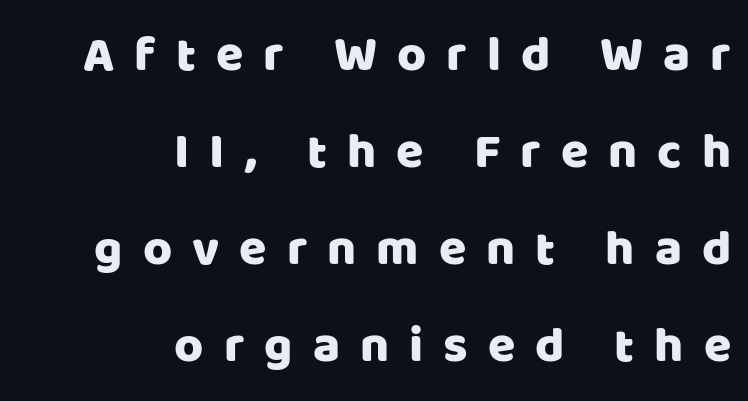
The image shows 50 px sans-serif type, upright; set right-aligned, loose line spacing (1.94x), unusually wide letter spacing (+0.4 em), not underlined; low stroke contrast and a large x-height.
